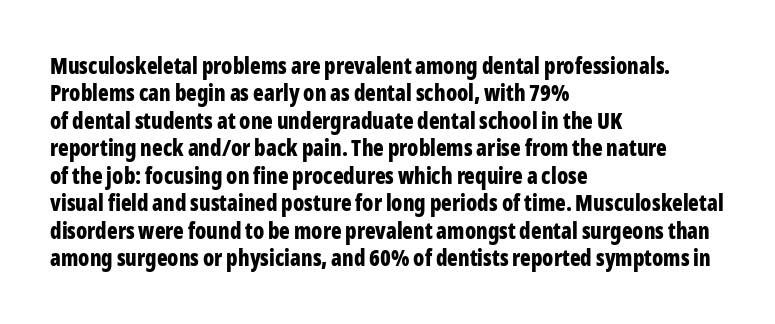
{"italic": "no", "bold": "yes", "underline": "no", "align": "left", "line_spacing": "normal", "line_spacing_ratio": 1.25, "letter_spacing": "normal", "letter_spacing_em": 0.0, "glyph_px": 22}
